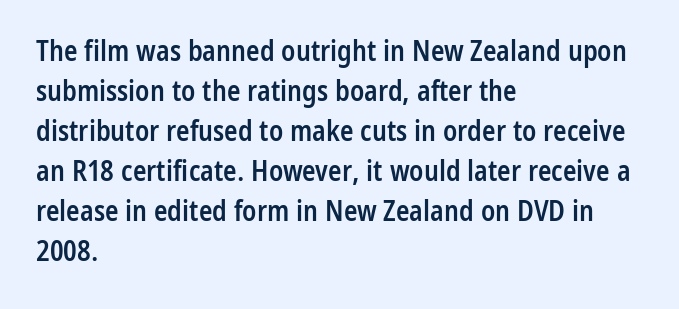
All the whitespace from short lines collects on the right. These lines carry some extra weight — a demibold, not a full bold. Only glyphs here, with clear space below each row. The rendering keeps characters at their native spacing. Vertical strokes here are truly vertical.
